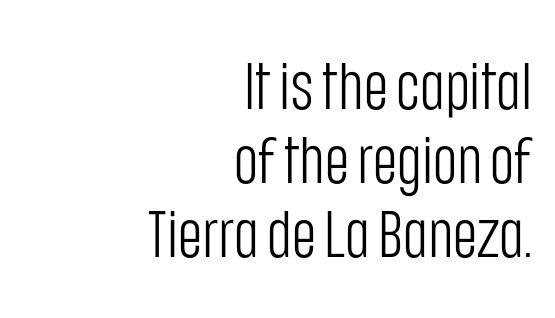
{"serif": "no", "italic": "no", "bold": "no", "weight": "light", "width": "condensed", "stroke_contrast": "low", "x_height": "large", "monospaced": "no", "underline": "no", "align": "right", "line_spacing": "tight", "line_spacing_ratio": 1.12, "letter_spacing": "normal", "letter_spacing_em": 0.0, "glyph_px": 66}
